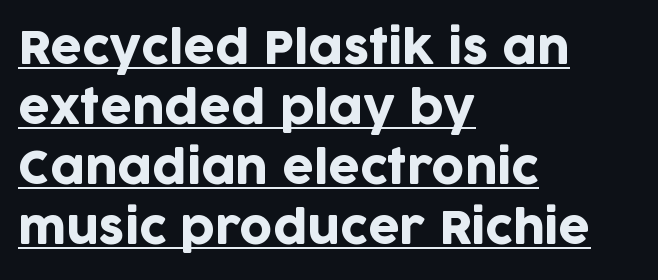
Q: Is the text italic (slanted)? A: No, it is upright.
Q: Is the typeface a serif or a sans-serif typeface? A: Sans-serif.
Q: Is the text underlined? A: Yes.
Q: How is the paragraph aligned? A: Left-aligned.
Q: Is the spacing between letters normal or unusually wide? A: Normal.
Q: Is the spacing between lines tight, normal or loose? A: Normal.
Q: Width (condensed, normal, or wide)? A: Normal.
Q: Stroke contrast? A: Low.
Q: x-height? A: Large.
Q: Monospaced? A: No.
